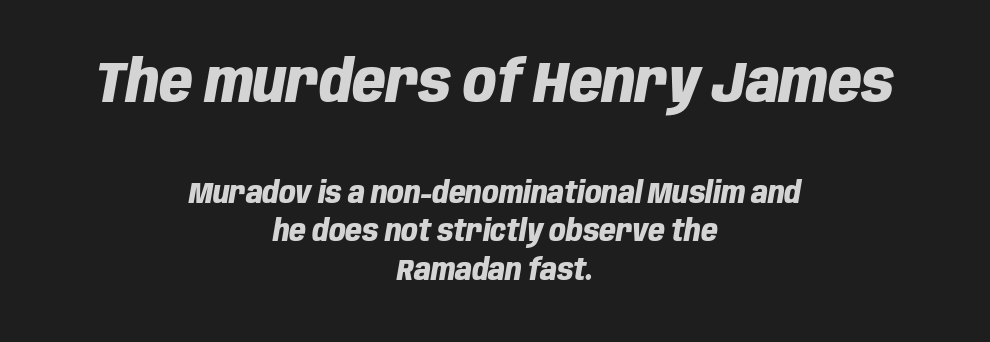
{"italic": "yes", "lean": "right", "slant_degrees": 10, "bold": "yes", "weight": "heavy", "width": "condensed", "stroke_contrast": "low", "x_height": "large", "monospaced": "no", "underline": "no", "align": "center", "line_spacing": "normal", "line_spacing_ratio": 1.33, "letter_spacing": "normal", "letter_spacing_em": 0.0, "larger_block": "first", "size_ratio": 2.0, "glyph_px": 58}
